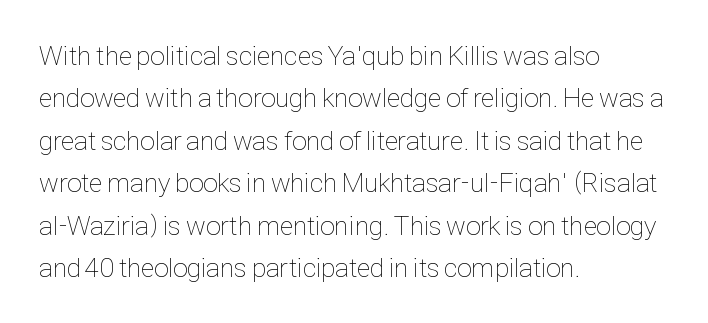
{"italic": "no", "bold": "no", "underline": "no", "align": "left", "line_spacing": "normal", "line_spacing_ratio": 1.57, "letter_spacing": "normal", "letter_spacing_em": 0.0, "glyph_px": 27}
